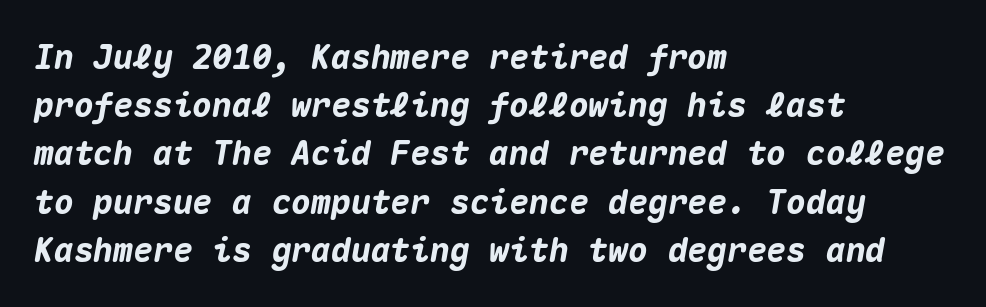
Q: Is the text bold? A: Yes.
Q: Is the text italic (slanted)? A: Yes, it leans right by about 10 degrees.
Q: Is the text underlined? A: No.
Q: How is the paragraph aligned? A: Left-aligned.
Q: Is the spacing between letters normal or unusually wide? A: Normal.
Q: Is the spacing between lines tight, normal or loose? A: Normal.
Q: Width (condensed, normal, or wide)? A: Normal.
Q: Stroke contrast? A: Medium.
Q: x-height? A: Medium.
Q: Monospaced? A: Yes.
